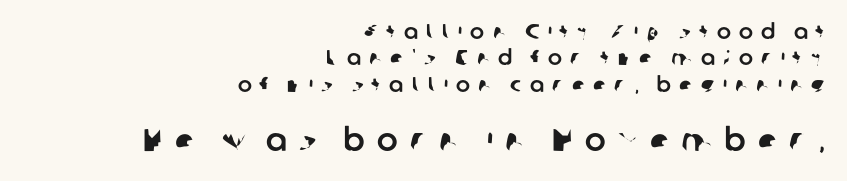
Q: Is the typeface a serif or a sans-serif typeface? A: Sans-serif.
Q: Is the text underlined? A: No.
Q: How is the paragraph aligned? A: Right-aligned.
Q: Is the spacing between letters normal or unusually wide? A: Unusually wide.
Q: Is the spacing between lines tight, normal or loose? A: Normal.
Q: Which block of text is set in a larger size, the first (top) or the second (bottom)? A: The second (bottom) one.
Q: Width (condensed, normal, or wide)? A: Normal.
Q: Stroke contrast? A: Low.
Q: x-height? A: Medium.
Q: Monospaced? A: No.
